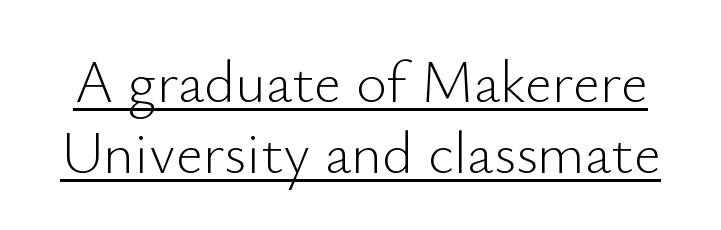
Compared with typical body copy, the letter spacing here is the same. Letters have the restrained weight of plain body copy at most. Font category for this specimen: sans-serif. Does the lettering tilt? It doesn't — this is upright. Decoration check: the copy is underlined. This sample has the flowing, uneven cadence of proportional lettering.
